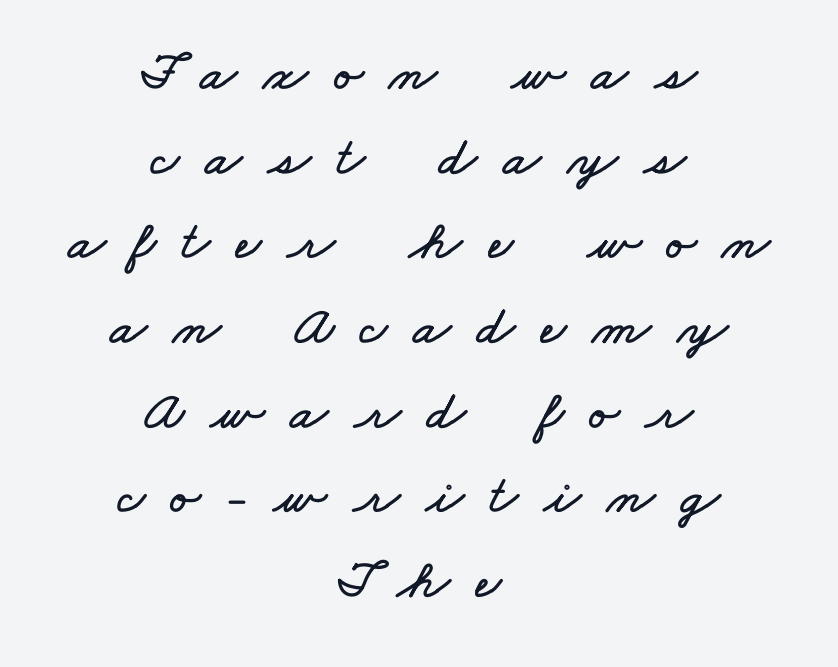
The image shows 55 px wide type; set centered, normal line spacing (1.54x), unusually wide letter spacing (+0.47 em), not underlined; low stroke contrast and a small x-height.
